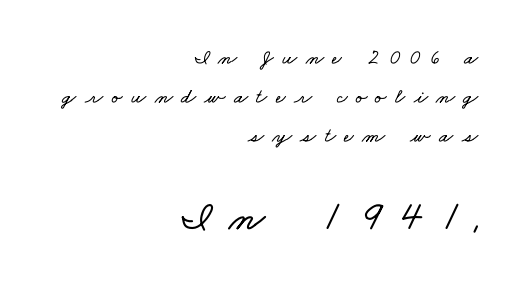
{"width": "wide", "stroke_contrast": "low", "x_height": "small", "monospaced": "no", "underline": "no", "align": "right", "line_spacing_ratio": 1.86, "letter_spacing": "wide", "letter_spacing_em": 0.4, "larger_block": "second", "size_ratio": 2.0, "glyph_px": 42}
